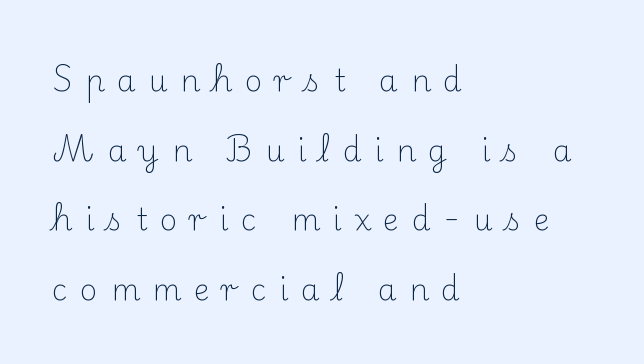
The cut favours lightness, reaching ordinary text weight at its darkest. Does the copy run flush right? No — it runs flush left. Observe the wide spacing: letters keep a clear distance from each other. Posture: straight, roman, zero tilt.
